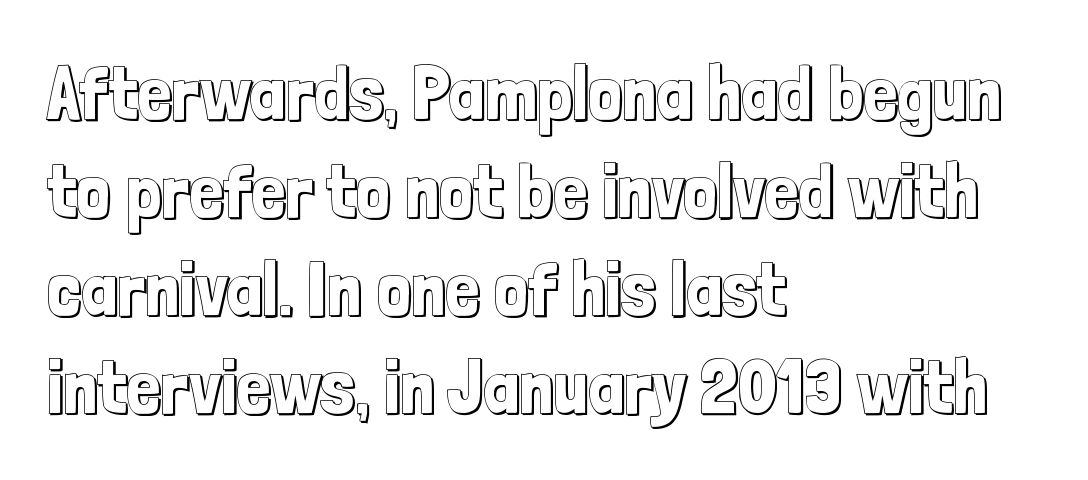
{"italic": "no", "width": "condensed", "x_height": "medium", "monospaced": "no", "underline": "no", "align": "left", "line_spacing": "normal", "line_spacing_ratio": 1.29, "letter_spacing": "normal", "letter_spacing_em": 0.0, "glyph_px": 76}
